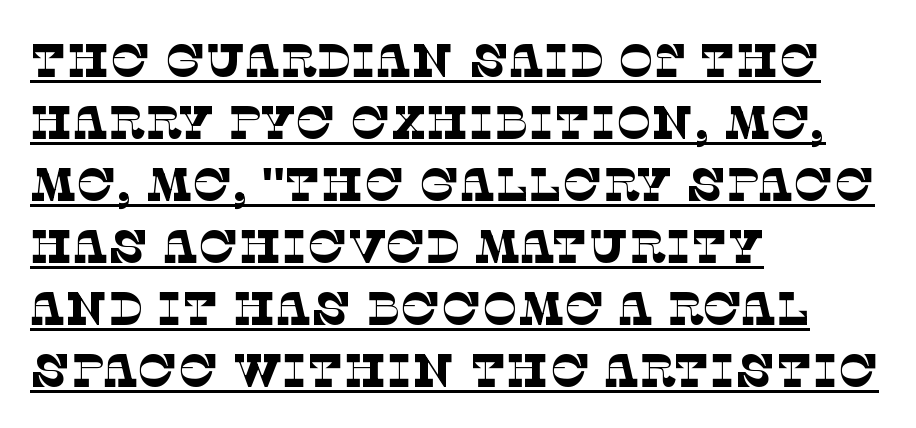
{"serif": "yes", "bold": "no", "weight": "thin", "width": "normal", "stroke_contrast": "low", "x_height": "large", "monospaced": "no", "underline": "yes", "align": "left", "line_spacing": "normal", "line_spacing_ratio": 1.32, "letter_spacing": "normal", "letter_spacing_em": 0.0, "glyph_px": 47}
